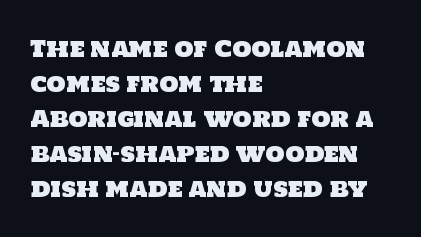
Layout note: lines flush left. Descenders are the only things crossing below the line. The vertical gap from one line to the next is medium. Caption: standard tracking, unaltered.
